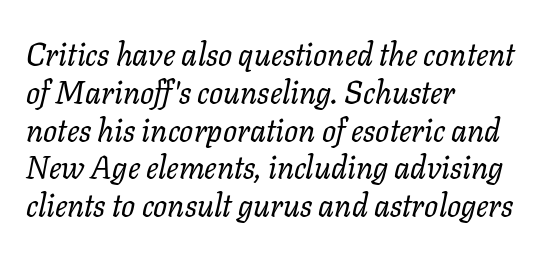
The image shows 31 px regular-weight type, italic (leaning right); set left-aligned, line spacing 1.22x, normal letter spacing, not underlined; low stroke contrast and a medium x-height.
